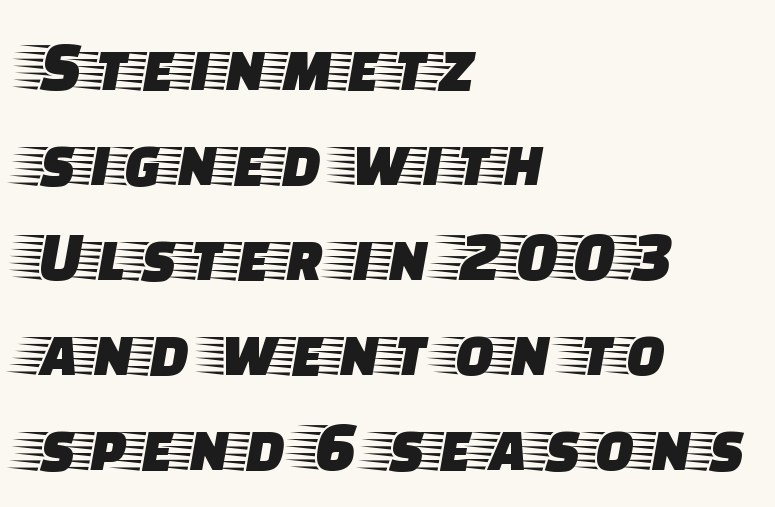
The image shows 73 px wide serif type; set left-aligned, normal line spacing (1.3x), normal letter spacing, not underlined; low stroke contrast and a large x-height.
